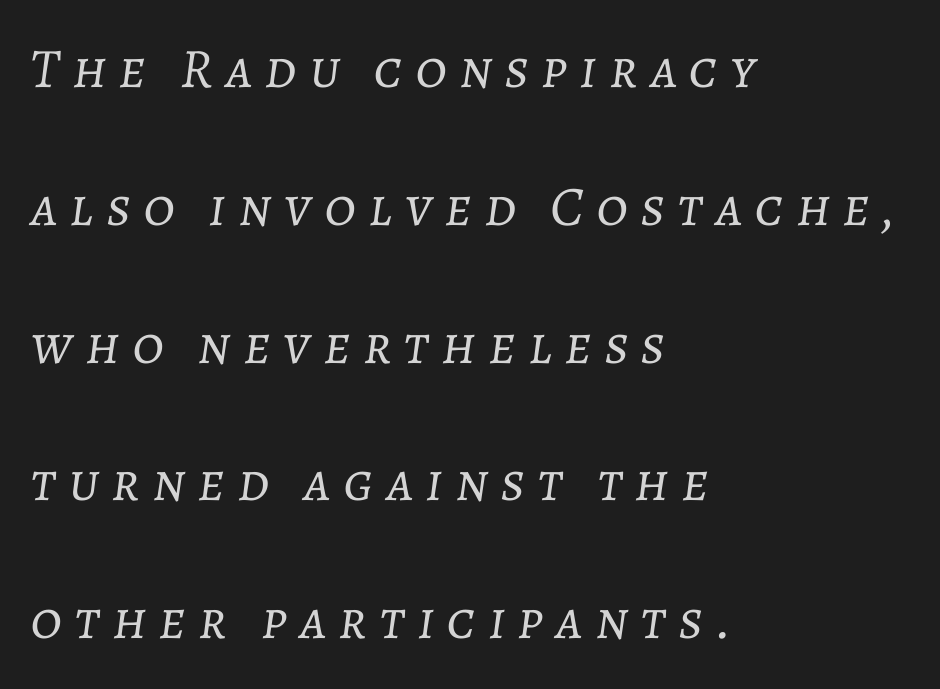
The image shows 56 px light type, italic (leaning right); set left-aligned, loose line spacing (2.46x), unusually wide letter spacing (+0.22 em), not underlined; low stroke contrast and a medium x-height.
